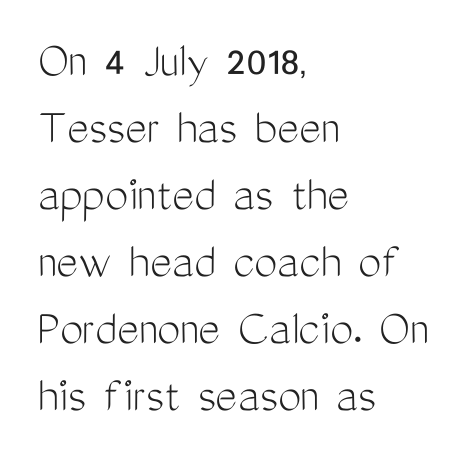
{"serif": "no", "italic": "no", "bold": "no", "weight": "light", "width": "condensed", "stroke_contrast": "medium", "x_height": "medium", "monospaced": "no", "underline": "no", "align": "left", "line_spacing": "normal", "line_spacing_ratio": 1.29, "letter_spacing": "normal", "letter_spacing_em": 0.0, "glyph_px": 52}
